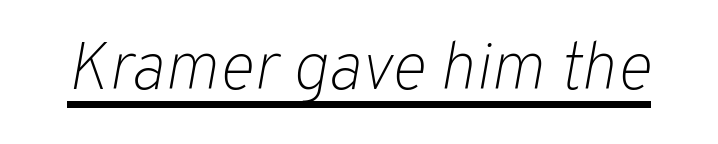
{"italic": "yes", "lean": "right", "slant_degrees": 10, "bold": "no", "weight": "light", "width": "normal", "stroke_contrast": "low", "x_height": "medium", "monospaced": "no", "underline": "yes", "letter_spacing": "normal", "letter_spacing_em": 0.0, "glyph_px": 67}
